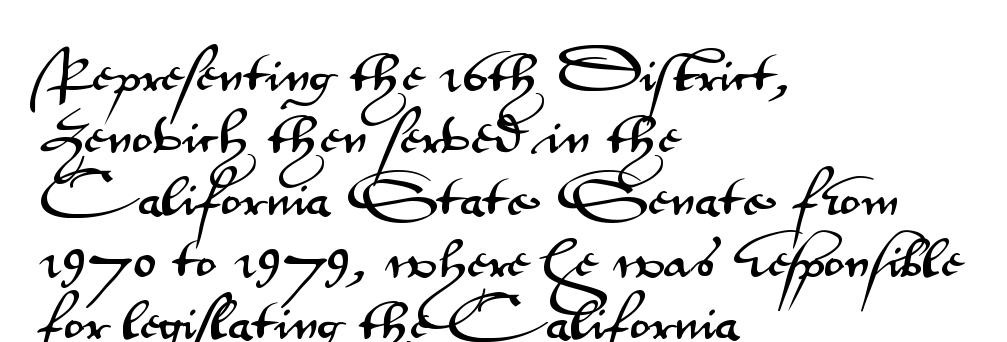
{"serif": "no", "width": "wide", "stroke_contrast": "medium", "x_height": "small", "monospaced": "no", "underline": "no", "align": "left", "line_spacing": "normal", "line_spacing_ratio": 1.44, "letter_spacing": "normal", "letter_spacing_em": 0.0, "glyph_px": 43}
